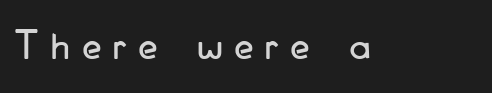
{"serif": "no", "italic": "no", "width": "condensed", "stroke_contrast": "low", "x_height": "small", "monospaced": "no", "underline": "no", "letter_spacing": "wide", "letter_spacing_em": 0.28, "glyph_px": 43}
